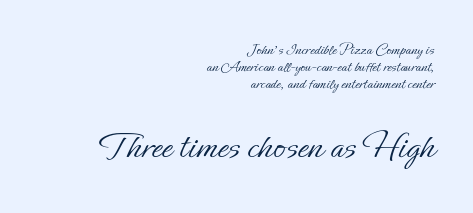
The image shows 39 px light type; set right-aligned, tight line spacing (1.06x), normal letter spacing, not underlined; the second (bottom) block is 2.44x larger; low stroke contrast and a small x-height.
